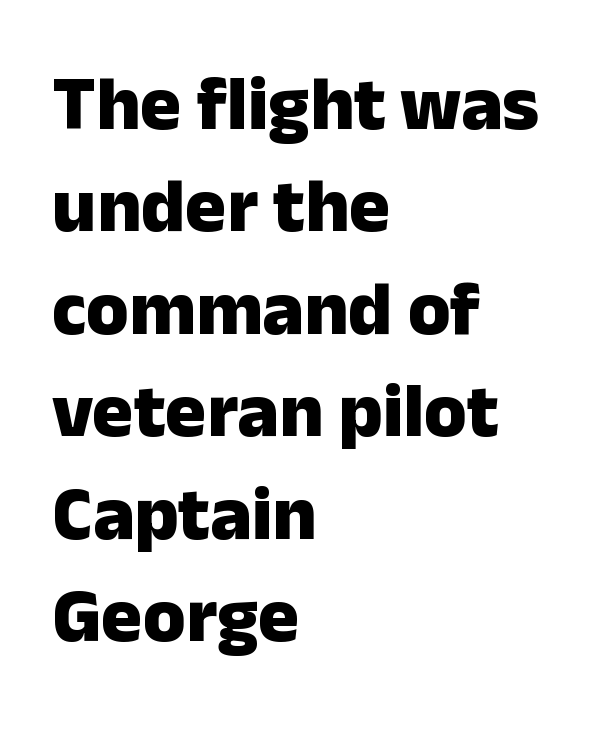
The image shows 77 px heavy sans-serif type, upright; set left-aligned, normal line spacing (1.33x), normal letter spacing, not underlined; low stroke contrast and a medium x-height.
